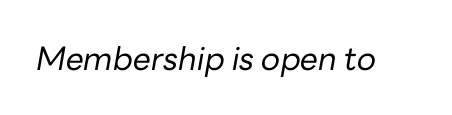
The image shows 32 px regular-weight type, italic (leaning right); set normal letter spacing, not underlined; low stroke contrast and a medium x-height.
